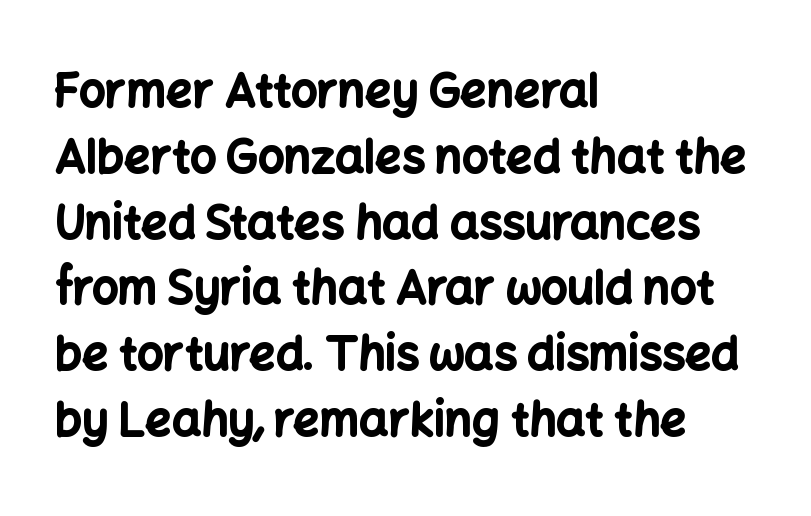
The image shows 46 px bold sans-serif type, upright; set left-aligned, normal line spacing (1.43x), normal letter spacing, not underlined; low stroke contrast and a medium x-height.
